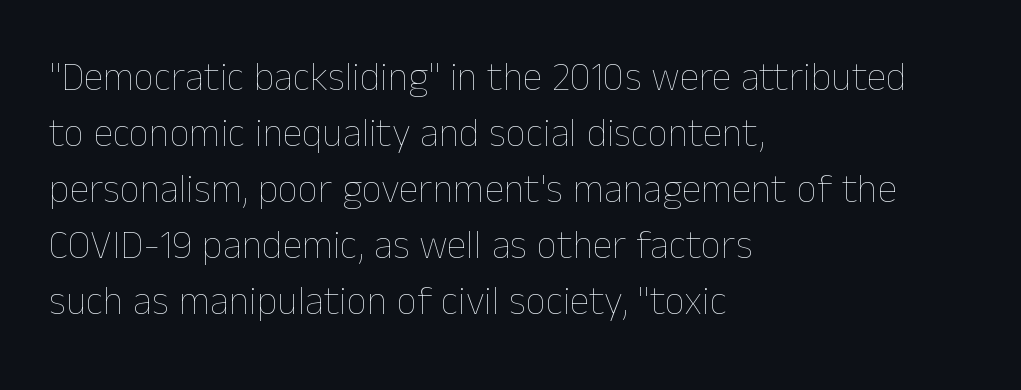
Spacing verdict: proportional, widths tailored to each character. Left-aligned paragraph, ragged on the right. What's the leading like? Ordinary, nothing unusual. Each word holds together tightly as a unit, with standard inter-letter gaps. The space beneath each line is pristine and unruled.
